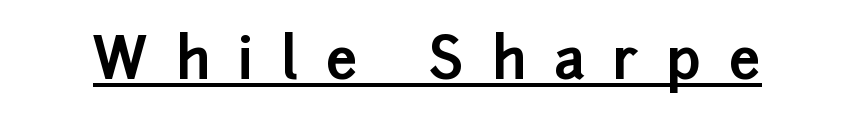
{"serif": "no", "italic": "no", "bold": "yes", "weight": "bold", "width": "normal", "stroke_contrast": "low", "x_height": "medium", "monospaced": "no", "underline": "yes", "letter_spacing": "wide", "letter_spacing_em": 0.5, "glyph_px": 56}
